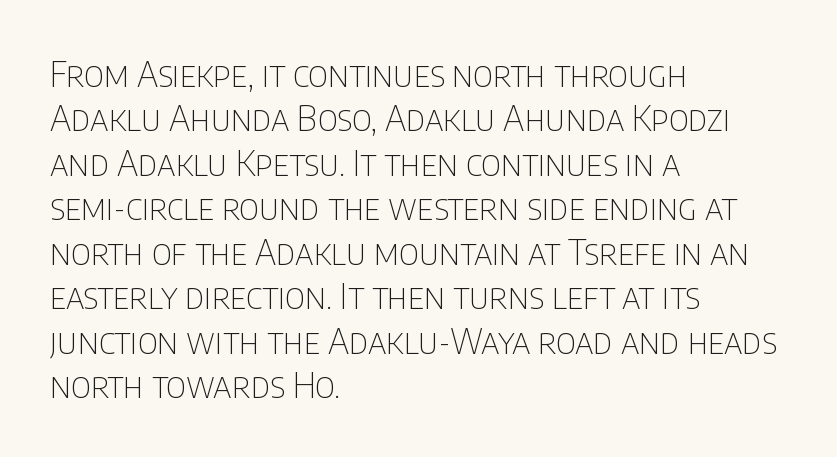
{"serif": "no", "italic": "no", "bold": "no", "weight": "thin", "width": "condensed", "stroke_contrast": "low", "x_height": "large", "monospaced": "no", "underline": "no", "align": "left", "line_spacing": "normal", "line_spacing_ratio": 1.27, "letter_spacing": "normal", "letter_spacing_em": 0.0, "glyph_px": 35}
